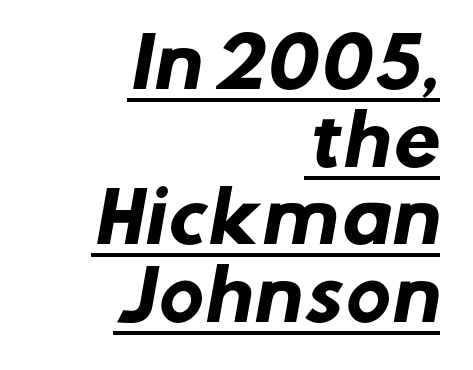
Successive baselines arrive quickly, one right under another. Here the glyphs are tracked normally, forming tight word shapes. A flush-right, rag-left setting is used for this passage. Notice how a bar underscores the lettering throughout.
